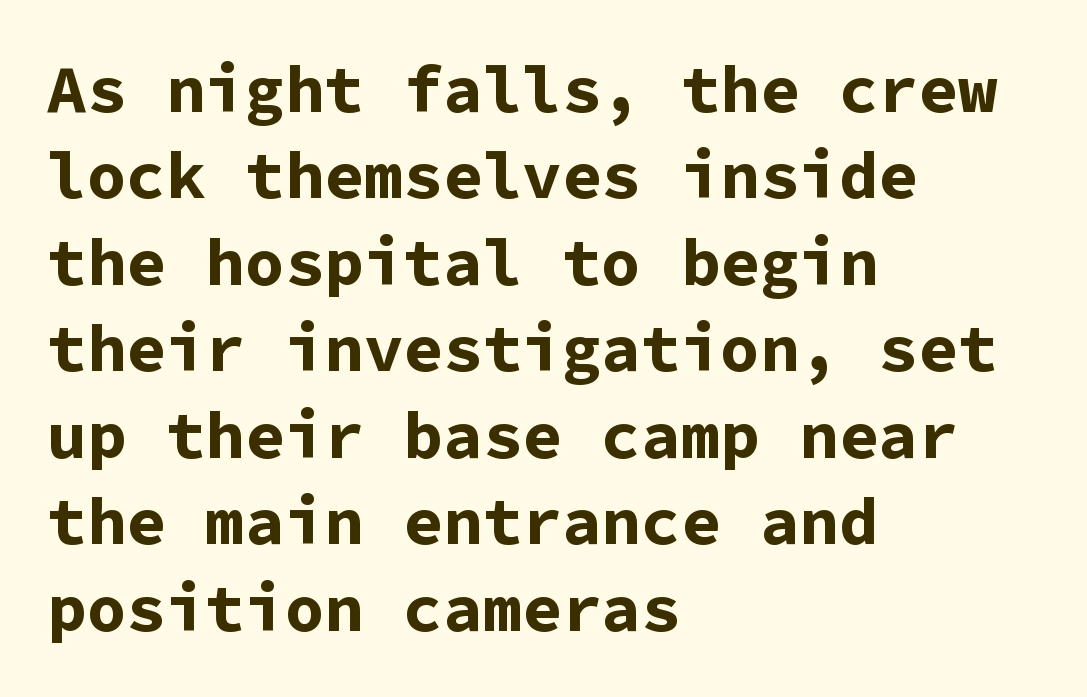
{"serif": "no", "italic": "no", "bold": "yes", "weight": "bold", "width": "normal", "stroke_contrast": "low", "x_height": "medium", "monospaced": "yes", "underline": "no", "align": "left", "line_spacing": "normal", "line_spacing_ratio": 1.31, "letter_spacing": "normal", "letter_spacing_em": 0.0, "glyph_px": 66}
